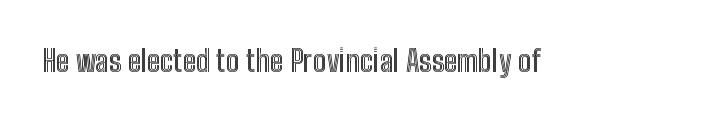
{"italic": "no", "width": "condensed", "x_height": "medium", "monospaced": "no", "underline": "no", "letter_spacing": "normal", "letter_spacing_em": 0.0, "glyph_px": 30}
